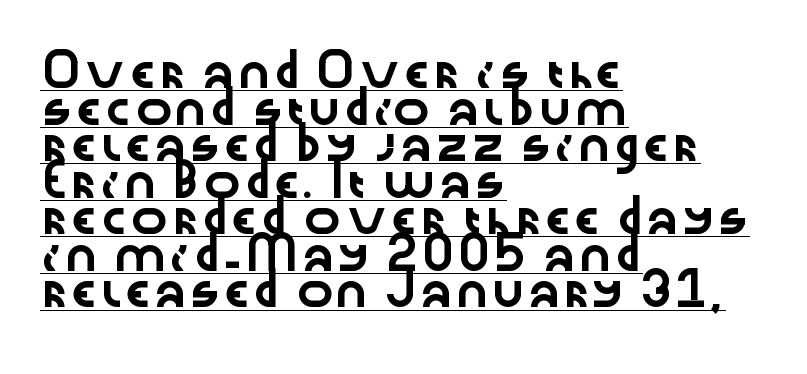
Q: Is the text italic (slanted)? A: No, it is upright.
Q: Is the typeface a serif or a sans-serif typeface? A: Sans-serif.
Q: Is the text underlined? A: Yes.
Q: How is the paragraph aligned? A: Left-aligned.
Q: Is the spacing between letters normal or unusually wide? A: Normal.
Q: Width (condensed, normal, or wide)? A: Wide.
Q: Stroke contrast? A: Low.
Q: x-height? A: Medium.
Q: Monospaced? A: No.
